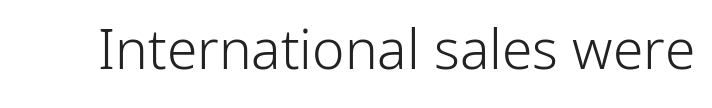
{"serif": "no", "italic": "no", "bold": "no", "weight": "light", "width": "normal", "stroke_contrast": "low", "x_height": "medium", "monospaced": "no", "underline": "no", "letter_spacing": "normal", "letter_spacing_em": 0.0, "glyph_px": 55}
